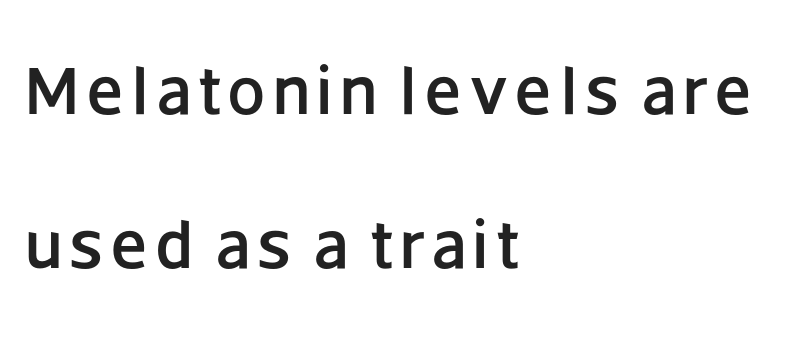
Horizontal alignment here is leftward, the default for most running prose. A roman cut, with each character standing at attention. If you measured baseline to baseline, you'd find a long distance. To sum up the face: it is a sans, with no serifs. Has an underline been added? It has not.
